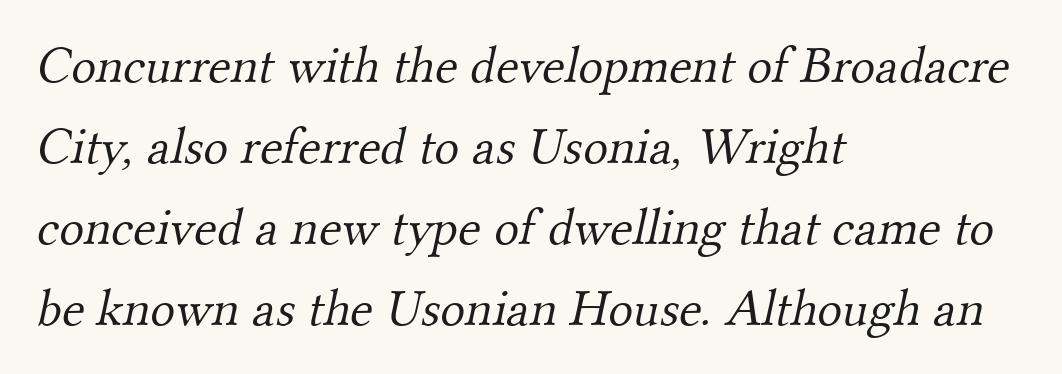
The image shows 52 px light serif type; set left-aligned, normal line spacing (1.56x), normal letter spacing, not underlined; medium stroke contrast and a small x-height.
